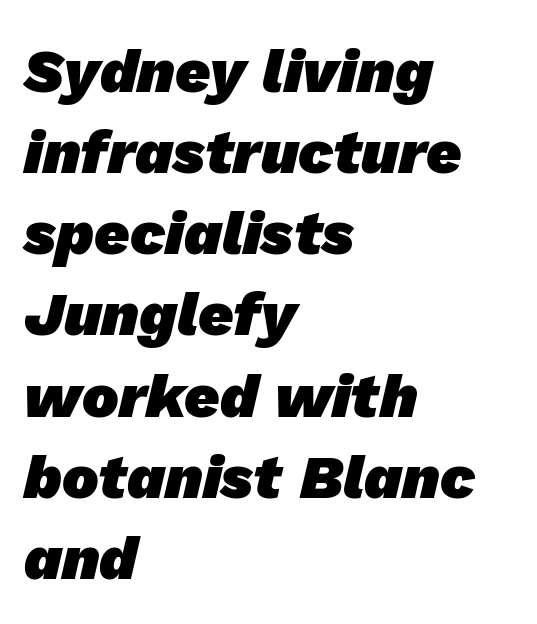
Q: Is the text bold? A: Yes.
Q: Is the typeface a serif or a sans-serif typeface? A: Sans-serif.
Q: Is the text underlined? A: No.
Q: How is the paragraph aligned? A: Left-aligned.
Q: Is the spacing between letters normal or unusually wide? A: Normal.
Q: Is the spacing between lines tight, normal or loose? A: Normal.
Q: Width (condensed, normal, or wide)? A: Normal.
Q: Stroke contrast? A: Low.
Q: x-height? A: Medium.
Q: Monospaced? A: No.
